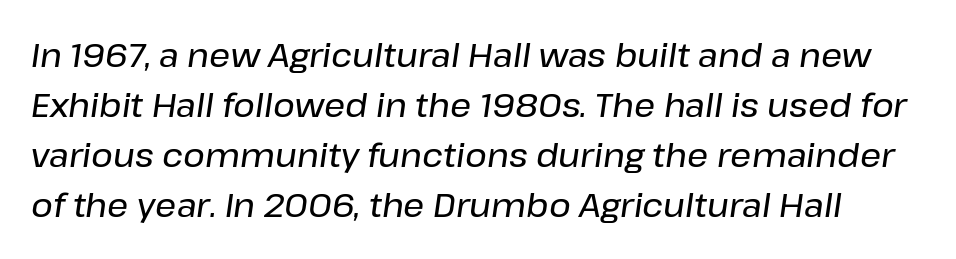
Q: Is the text italic (slanted)? A: Yes, it leans right by about 8 degrees.
Q: Is the text underlined? A: No.
Q: Is the spacing between letters normal or unusually wide? A: Normal.
Q: Is the spacing between lines tight, normal or loose? A: Normal.
Q: Width (condensed, normal, or wide)? A: Normal.
Q: Stroke contrast? A: Low.
Q: x-height? A: Medium.
Q: Monospaced? A: No.
